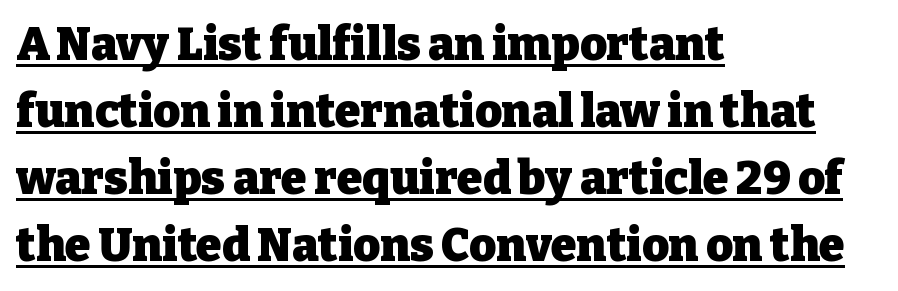
Every letter is thick-stroked: bold, no question. Posture: vertical. Stroke terminals: seriffed. The letterforms sit shoulder to shoulder at normal distance.
